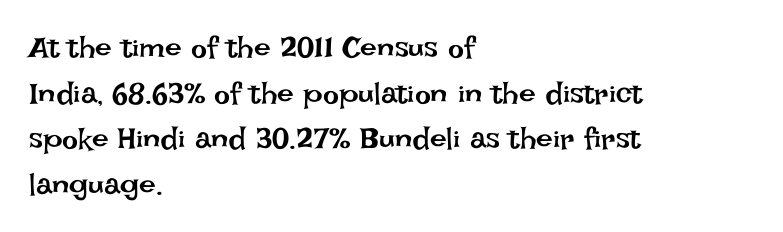
The image shows 30 px regular-weight type, upright; set left-aligned, normal line spacing (1.52x), normal letter spacing, not underlined; low stroke contrast and a large x-height.
